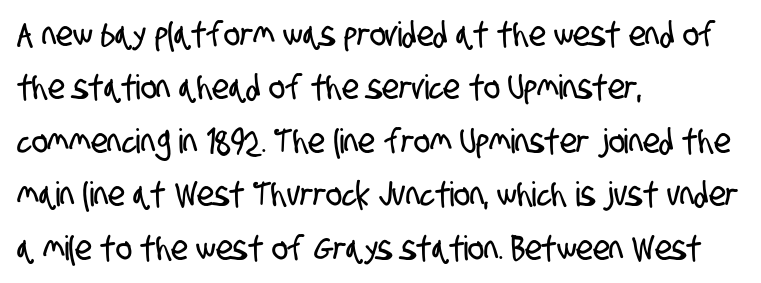
{"serif": "no", "width": "condensed", "stroke_contrast": "low", "x_height": "large", "monospaced": "no", "underline": "no", "align": "left", "line_spacing": "normal", "line_spacing_ratio": 1.57, "letter_spacing": "normal", "letter_spacing_em": 0.0, "glyph_px": 34}
